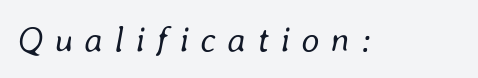
The image shows 36 px regular-weight type, italic (leaning right); set unusually wide letter spacing (+0.31 em), not underlined; low stroke contrast and a medium x-height.
